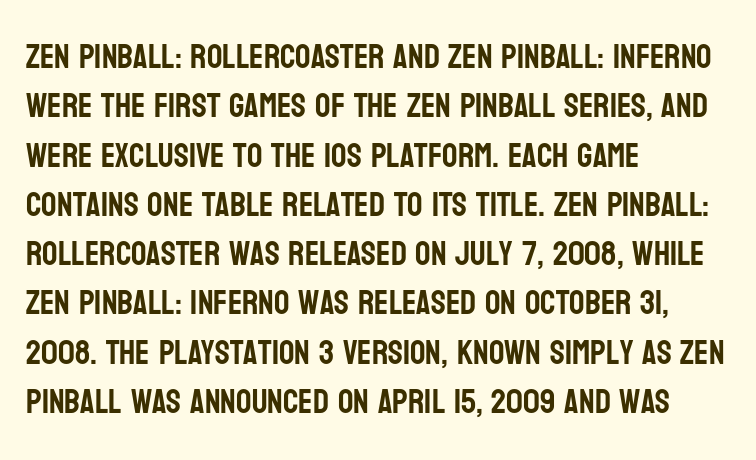
Proportional: the letters do not fall into vertical columns. Whoever set this chose a conventional vertical rhythm. Grotesque or geometric, the face here clearly has no serifs. Typeset ragged right — the left edge is the straight one.
